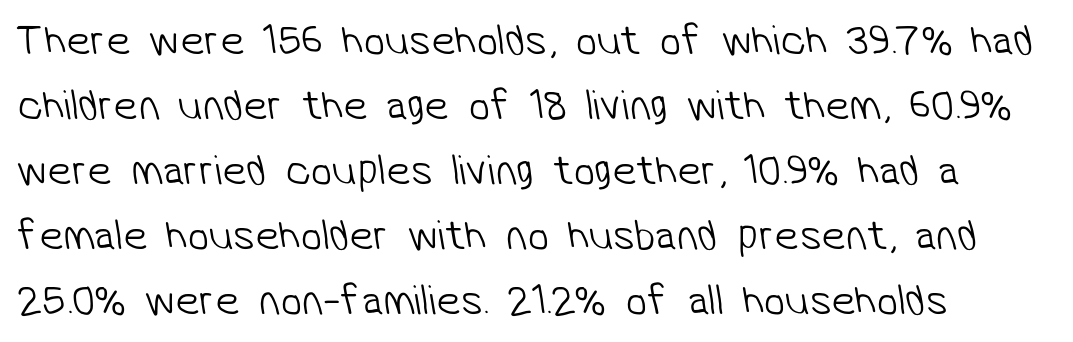
Q: Is the text bold? A: No.
Q: Is the typeface a serif or a sans-serif typeface? A: Sans-serif.
Q: Is the text underlined? A: No.
Q: How is the paragraph aligned? A: Left-aligned.
Q: Is the spacing between letters normal or unusually wide? A: Normal.
Q: Is the spacing between lines tight, normal or loose? A: Normal.
Q: Width (condensed, normal, or wide)? A: Normal.
Q: Stroke contrast? A: Low.
Q: x-height? A: Medium.
Q: Monospaced? A: No.
